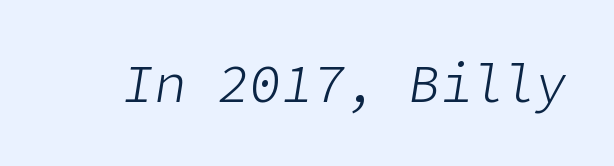
The image shows 53 px light type, italic (leaning right); set normal letter spacing, not underlined; low stroke contrast and a medium x-height.
